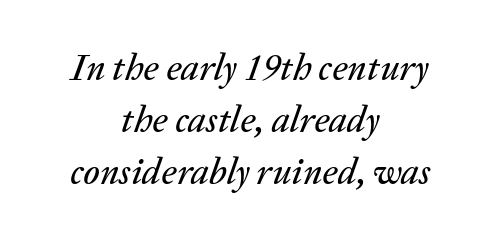
{"italic": "yes", "lean": "right", "slant_degrees": 20, "width": "normal", "stroke_contrast": "low", "x_height": "medium", "monospaced": "no", "underline": "no", "align": "center", "line_spacing": "normal", "line_spacing_ratio": 1.41, "letter_spacing": "normal", "letter_spacing_em": 0.0, "glyph_px": 37}
